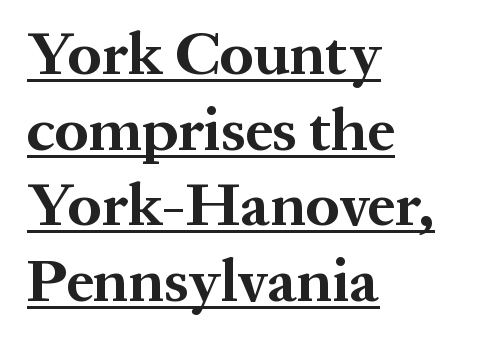
The image shows 61 px bold serif type, upright; set left-aligned, line spacing 1.24x, normal letter spacing, underlined; medium stroke contrast and a medium x-height.
